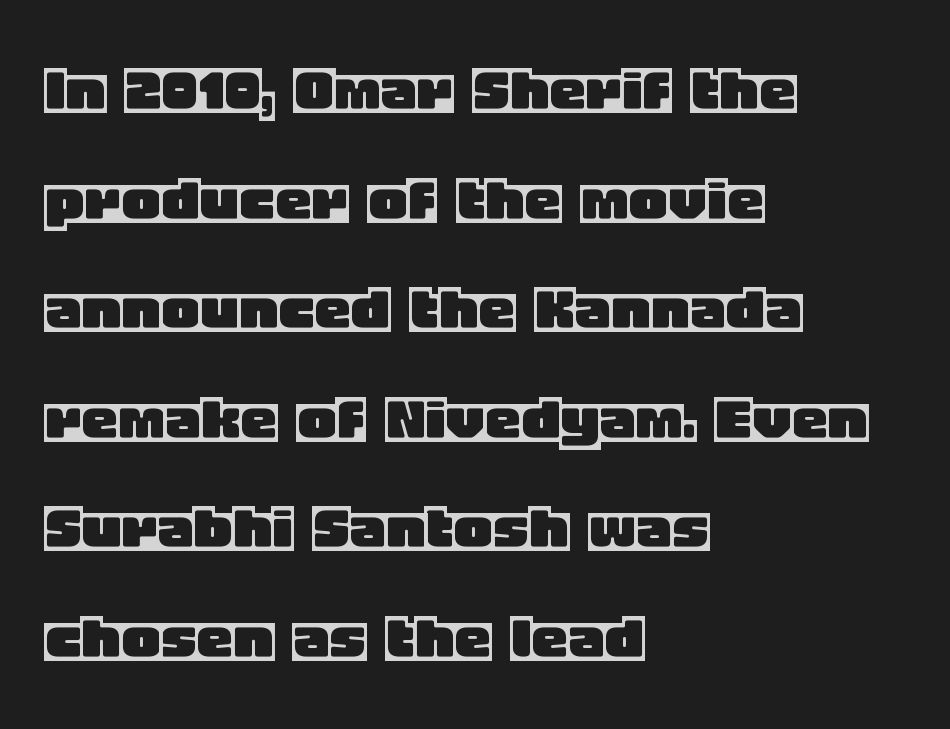
The leading is moderate, giving the passage an even texture. Here the glyphs are tracked normally, forming tight word shapes. Here the designer chose a conventional face with non-uniform glyph widths. A clean baseline with only descenders dipping below it.
